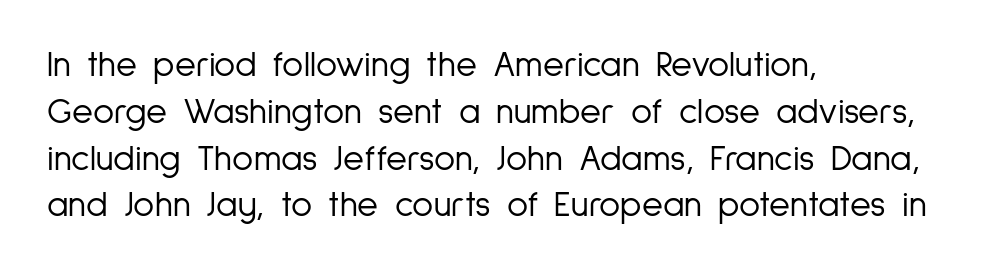
The image shows 36 px light, condensed sans-serif type, upright; set left-aligned, normal line spacing (1.3x), normal letter spacing, not underlined; low stroke contrast and a medium x-height.
